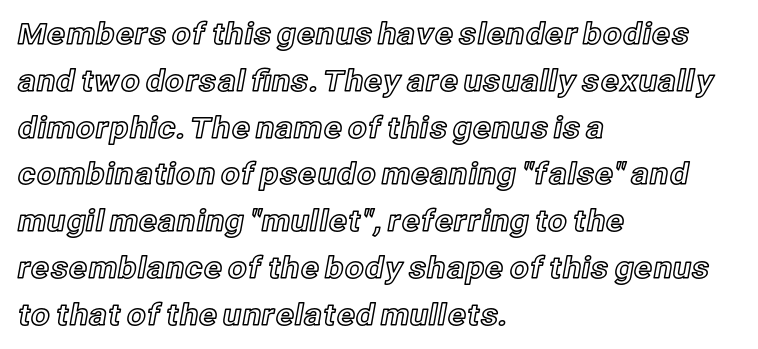
The image shows 30 px text type; set left-aligned, normal line spacing (1.56x), normal letter spacing, not underlined; a medium x-height.
